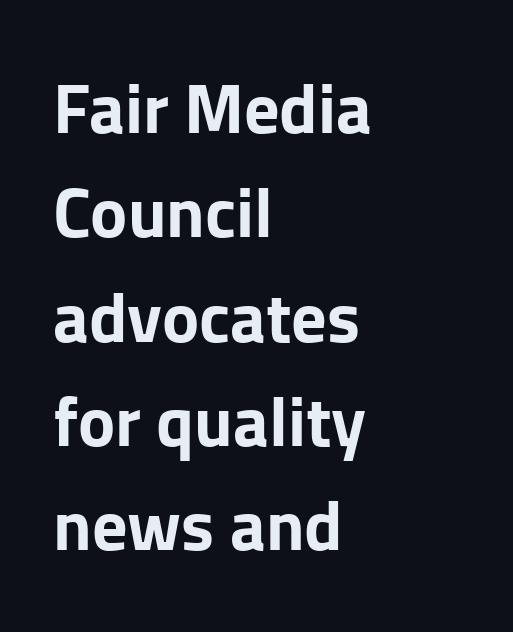
The image shows 70 px bold sans-serif type, upright; set left-aligned, normal line spacing (1.49x), normal letter spacing, not underlined; low stroke contrast and a medium x-height.
